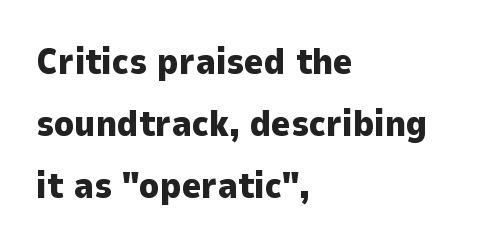
The image shows 37 px heavy sans-serif type, upright; set left-aligned, normal line spacing (1.68x), normal letter spacing, not underlined; low stroke contrast and a medium x-height.
